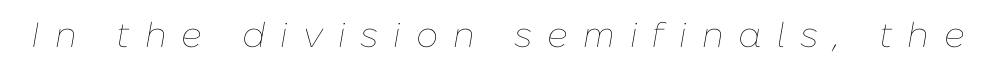
The image shows 35 px thin type, italic (leaning right); set unusually wide letter spacing (+0.43 em), not underlined; low stroke contrast and a medium x-height.
